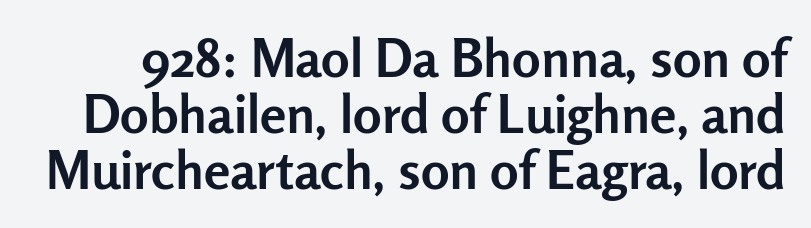
The image shows 53 px semibold sans-serif type, upright; set tight line spacing (1.06x), normal letter spacing, not underlined; low stroke contrast and a medium x-height.
